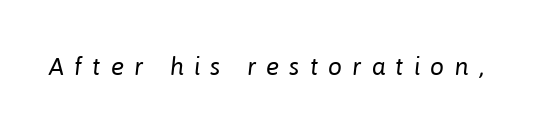
These lines have a slow, spaced-out rhythm from letter to letter. Is the type slanted? Yes — the strokes lean at a clear angle. Descenders hang freely into open space. Counters stay open thanks to moderate or lighter strokes.
